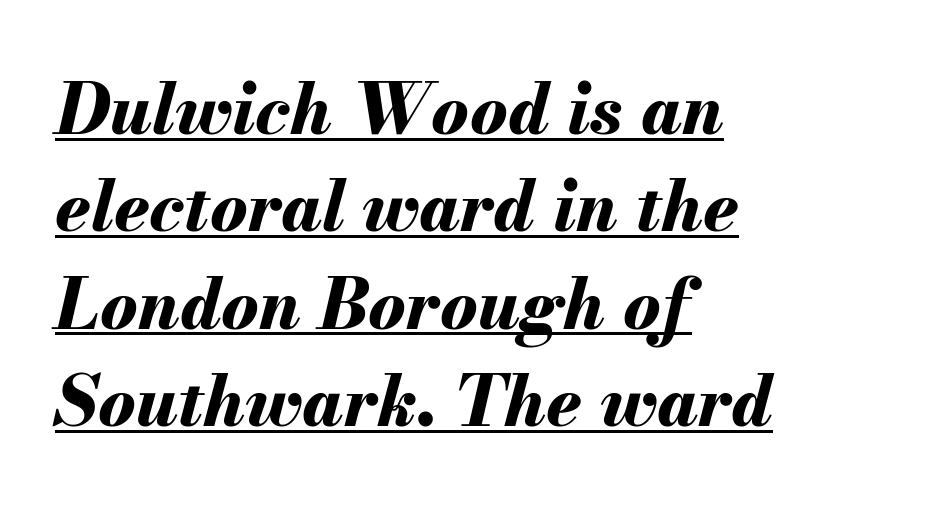
{"italic": "yes", "lean": "right", "slant_degrees": 13, "bold": "yes", "weight": "bold", "width": "normal", "stroke_contrast": "medium", "x_height": "small", "monospaced": "no", "underline": "yes", "align": "left", "line_spacing": "normal", "line_spacing_ratio": 1.39, "letter_spacing": "normal", "letter_spacing_em": 0.0, "glyph_px": 70}
